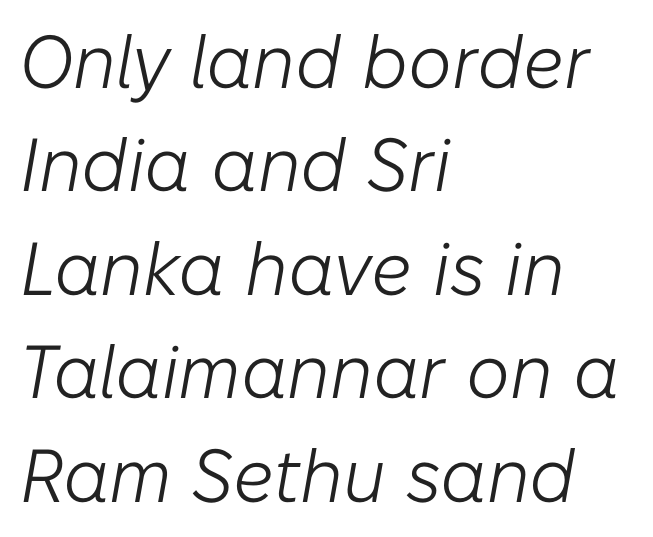
Q: Is the text bold? A: No.
Q: Is the text italic (slanted)? A: Yes, it leans right by about 10 degrees.
Q: Is the text underlined? A: No.
Q: How is the paragraph aligned? A: Left-aligned.
Q: Is the spacing between letters normal or unusually wide? A: Normal.
Q: Is the spacing between lines tight, normal or loose? A: Normal.
Q: Width (condensed, normal, or wide)? A: Normal.
Q: Stroke contrast? A: Low.
Q: x-height? A: Medium.
Q: Monospaced? A: No.
